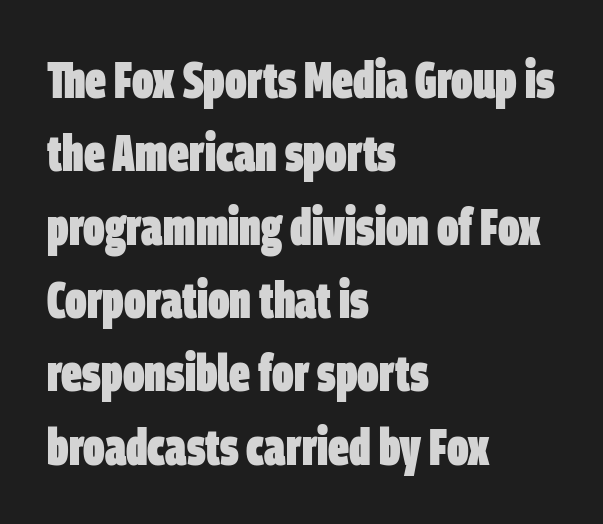
Its strokes are broad and dark, the hallmark of bold type. Type without underlining. This sample uses plain, unmodified letter spacing. The vertical gap from one line to the next is medium.
